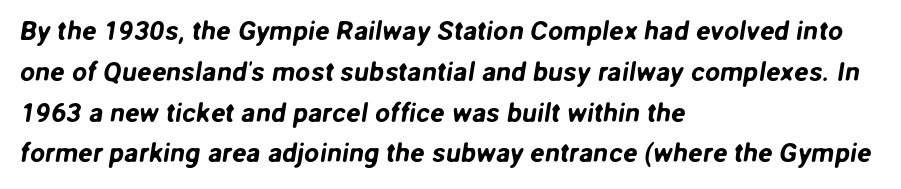
The image shows 27 px text type; set left-aligned, normal line spacing (1.51x), normal letter spacing, not underlined.
